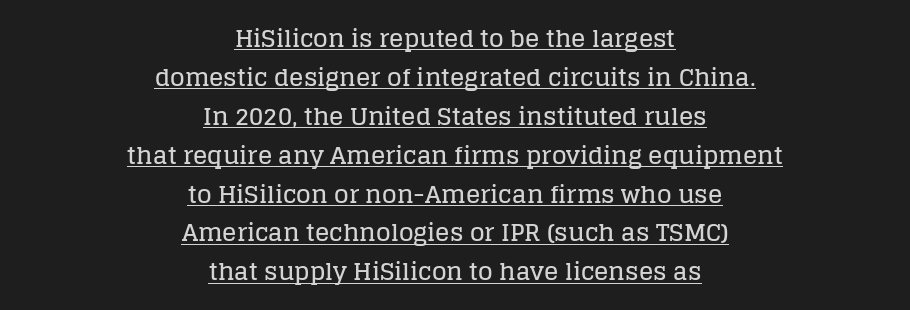
{"italic": "no", "underline": "yes", "align": "center", "line_spacing": "normal", "line_spacing_ratio": 1.62, "letter_spacing": "normal", "letter_spacing_em": 0.0, "glyph_px": 24}
